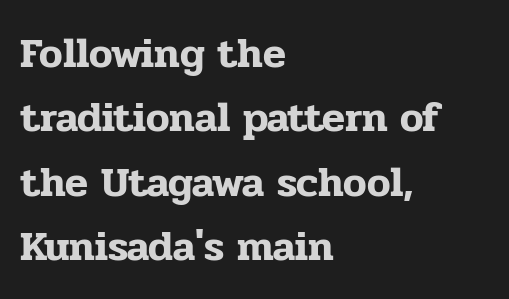
{"serif": "yes", "italic": "no", "width": "normal", "stroke_contrast": "low", "x_height": "medium", "monospaced": "no", "underline": "no", "align": "left", "line_spacing": "normal", "line_spacing_ratio": 1.53, "letter_spacing": "normal", "letter_spacing_em": 0.0, "glyph_px": 42}
